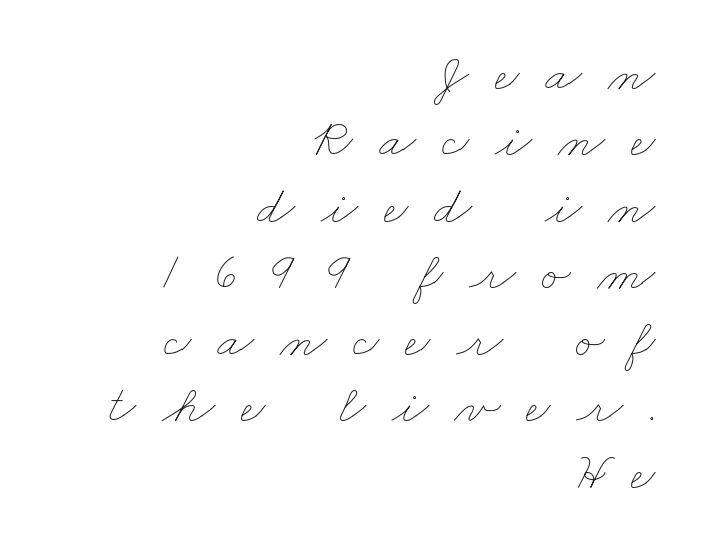
{"bold": "no", "weight": "thin", "width": "wide", "stroke_contrast": "low", "x_height": "small", "monospaced": "no", "underline": "no", "align": "right", "line_spacing_ratio": 1.23, "letter_spacing": "wide", "letter_spacing_em": 0.48, "glyph_px": 54}
